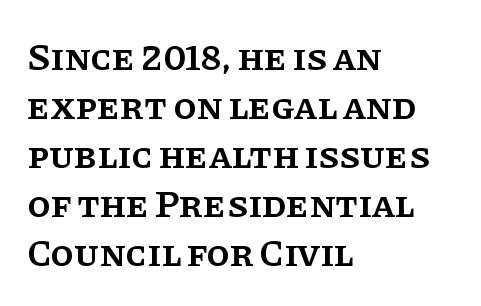
Q: Is the text bold? A: Semi-bold.
Q: Is the text italic (slanted)? A: No, it is upright.
Q: Is the typeface a serif or a sans-serif typeface? A: Serif.
Q: Is the text underlined? A: No.
Q: How is the paragraph aligned? A: Left-aligned.
Q: Is the spacing between letters normal or unusually wide? A: Normal.
Q: Is the spacing between lines tight, normal or loose? A: Normal.
Q: Width (condensed, normal, or wide)? A: Normal.
Q: Stroke contrast? A: Low.
Q: x-height? A: Large.
Q: Monospaced? A: No.
